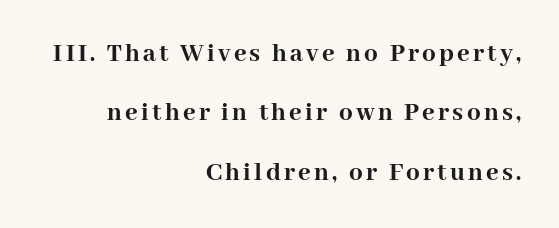
Q: Is the text bold? A: Yes.
Q: Is the text italic (slanted)? A: No, it is upright.
Q: Is the text underlined? A: No.
Q: How is the paragraph aligned? A: Right-aligned.
Q: Is the spacing between lines tight, normal or loose? A: Loose.
